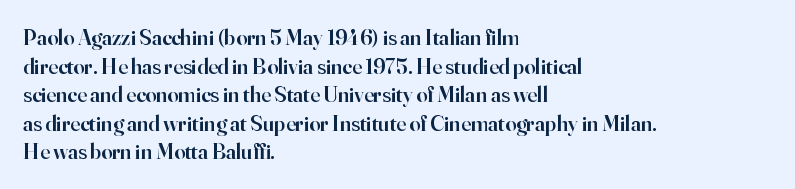
Q: Is the text bold? A: Semi-bold.
Q: Is the text italic (slanted)? A: No, it is upright.
Q: Is the text underlined? A: No.
Q: How is the paragraph aligned? A: Left-aligned.
Q: Is the spacing between letters normal or unusually wide? A: Normal.
Q: Is the spacing between lines tight, normal or loose? A: Normal.
